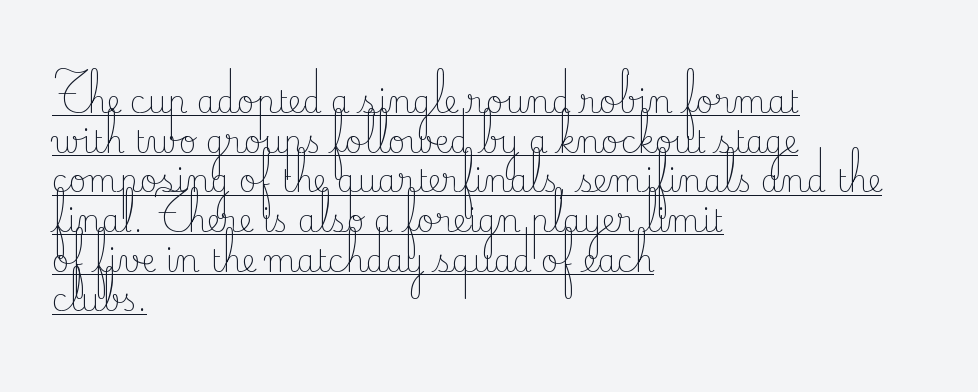
The image shows 31 px light serif type, upright; set left-aligned, normal line spacing (1.28x), normal letter spacing, underlined; low stroke contrast and a small x-height.
